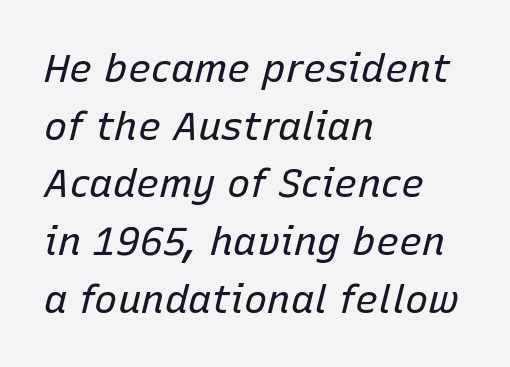
{"italic": "yes", "lean": "right", "slant_degrees": 15, "bold": "no", "weight": "regular", "width": "normal", "stroke_contrast": "low", "x_height": "medium", "monospaced": "no", "underline": "no", "align": "left", "line_spacing": "normal", "line_spacing_ratio": 1.48, "letter_spacing": "normal", "letter_spacing_em": 0.0, "glyph_px": 39}
